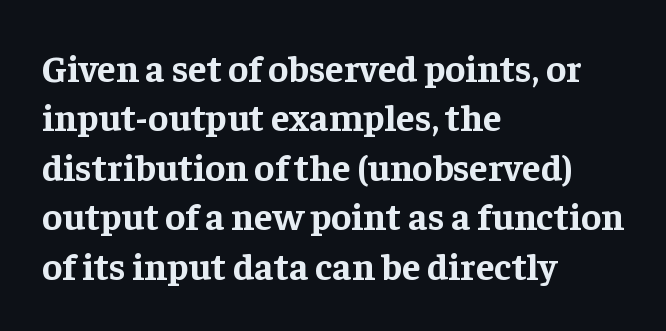
{"serif": "yes", "italic": "no", "bold": "yes", "weight": "bold", "width": "normal", "stroke_contrast": "low", "x_height": "medium", "monospaced": "no", "underline": "no", "align": "left", "line_spacing": "normal", "line_spacing_ratio": 1.3, "letter_spacing": "normal", "letter_spacing_em": 0.0, "glyph_px": 38}
